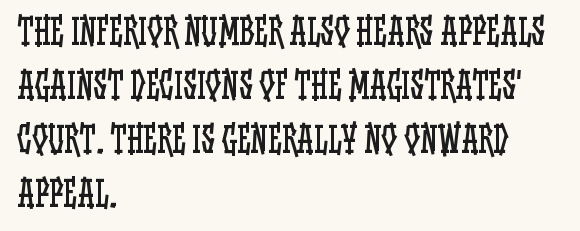
The image shows 35 px regular-weight, condensed type, upright; set left-aligned, normal line spacing (1.54x), normal letter spacing, not underlined; low stroke contrast and a large x-height.
